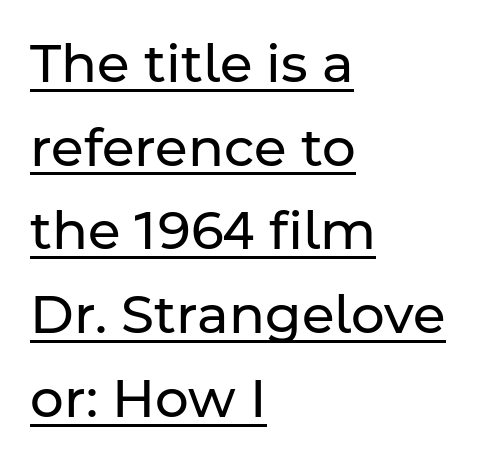
Q: Is the text bold? A: No.
Q: Is the text italic (slanted)? A: No, it is upright.
Q: Is the typeface a serif or a sans-serif typeface? A: Sans-serif.
Q: Is the text underlined? A: Yes.
Q: How is the paragraph aligned? A: Left-aligned.
Q: Is the spacing between letters normal or unusually wide? A: Normal.
Q: Is the spacing between lines tight, normal or loose? A: Normal.
Q: Width (condensed, normal, or wide)? A: Normal.
Q: Stroke contrast? A: Low.
Q: x-height? A: Medium.
Q: Monospaced? A: No.
